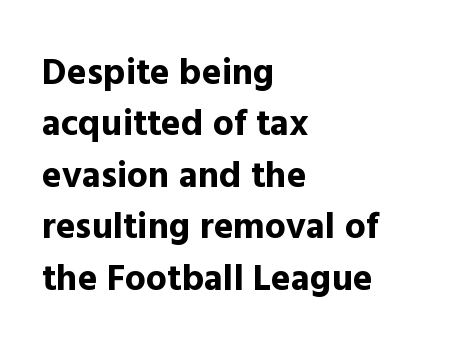
{"serif": "no", "italic": "no", "bold": "yes", "weight": "bold", "width": "normal", "x_height": "medium", "monospaced": "no", "underline": "no", "align": "left", "line_spacing": "normal", "line_spacing_ratio": 1.39, "letter_spacing": "normal", "letter_spacing_em": 0.0, "glyph_px": 37}
